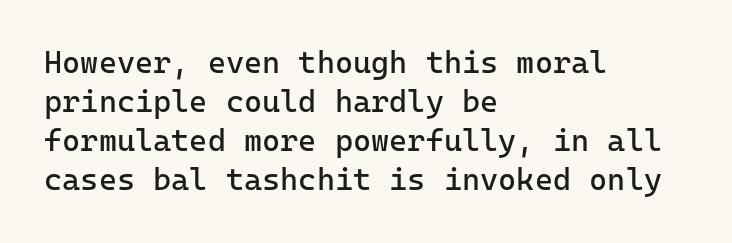
{"serif": "no", "italic": "no", "bold": "no", "weight": "regular", "width": "normal", "stroke_contrast": "low", "x_height": "medium", "monospaced": "yes", "underline": "no", "align": "left", "line_spacing": "normal", "line_spacing_ratio": 1.26, "letter_spacing": "normal", "letter_spacing_em": 0.0, "glyph_px": 31}
